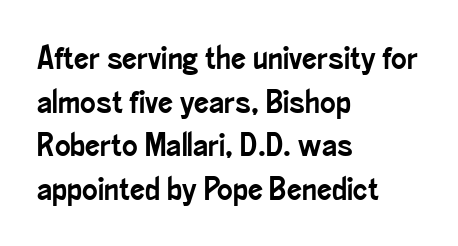
The image shows 33 px condensed sans-serif type, upright; set left-aligned, normal line spacing (1.32x), normal letter spacing, not underlined; low stroke contrast and a small x-height.
